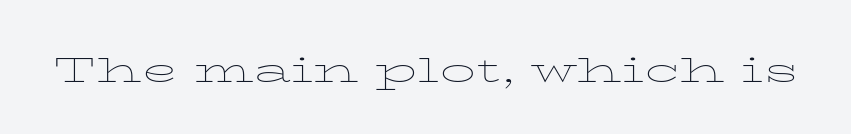
{"italic": "no", "bold": "no", "weight": "thin", "width": "wide", "stroke_contrast": "low", "x_height": "medium", "monospaced": "no", "underline": "no", "letter_spacing": "normal", "letter_spacing_em": 0.0, "glyph_px": 47}
